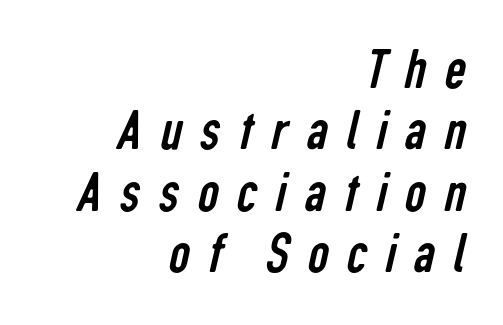
Is there much room between lines? No — they nearly touch. The strokes carry an ordinary text weight at most. Type without underlining. Do the characters align in a grid? No, the font is proportional. Layout note: lines flush right. Characters follow at a spacing far wider than the type designer built in.
